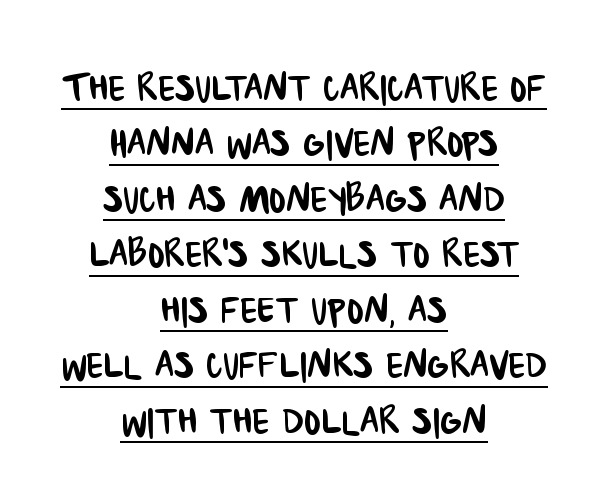
The image shows 50 px condensed sans-serif type; set centered, tight line spacing (1.11x), normal letter spacing, underlined; low stroke contrast and a large x-height.
